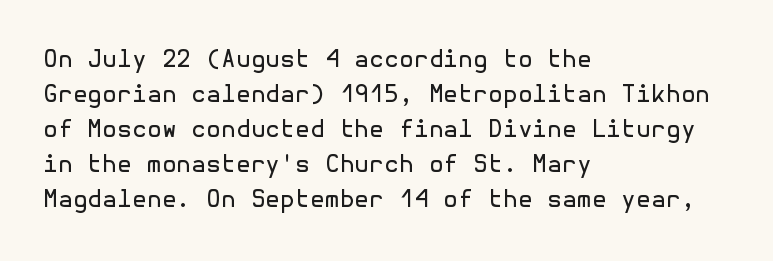
No word sits above an underline. This is the regular roman posture of the typeface. The lines in this sample share a left origin and differ only in where they stop. Successive baselines arrive at the customary interval.
